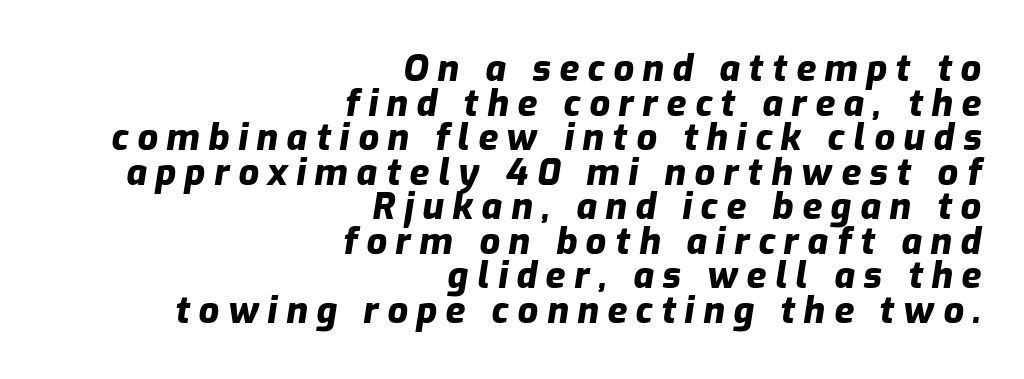
{"italic": "yes", "lean": "right", "slant_degrees": 9, "bold": "yes", "weight": "heavy", "width": "normal", "stroke_contrast": "low", "x_height": "medium", "monospaced": "no", "underline": "no", "align": "right", "line_spacing": "tight", "line_spacing_ratio": 0.96, "letter_spacing": "wide", "letter_spacing_em": 0.24, "glyph_px": 36}
